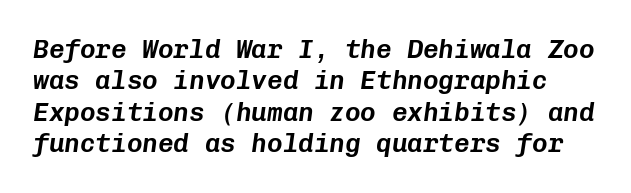
The image shows 26 px text type, italic (leaning right); set line spacing 1.21x, normal letter spacing, not underlined.
